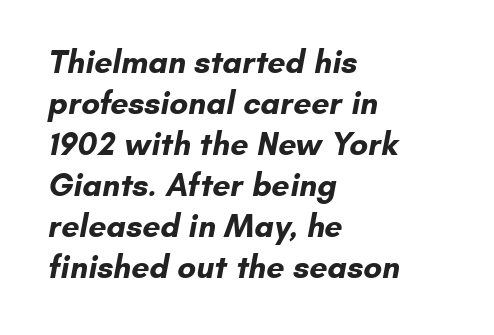
The image shows 32 px bold sans-serif type; set left-aligned, normal line spacing (1.28x), normal letter spacing, not underlined; low stroke contrast and a small x-height.
